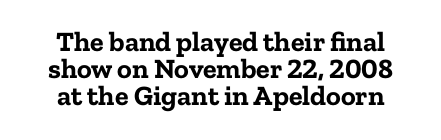
Q: Is the text bold? A: Yes.
Q: Is the text italic (slanted)? A: No, it is upright.
Q: Is the typeface a serif or a sans-serif typeface? A: Serif.
Q: Is the text underlined? A: No.
Q: Is the spacing between letters normal or unusually wide? A: Normal.
Q: Is the spacing between lines tight, normal or loose? A: Tight.
Q: Width (condensed, normal, or wide)? A: Normal.
Q: Stroke contrast? A: Low.
Q: x-height? A: Medium.
Q: Monospaced? A: No.
